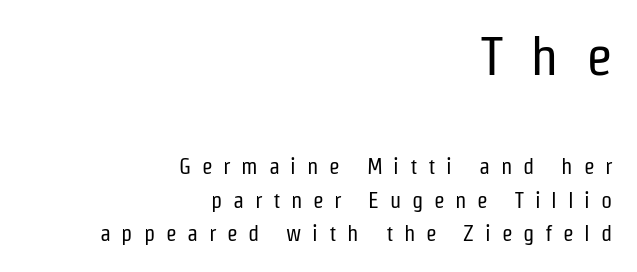
The image shows 55 px regular-weight, condensed sans-serif type, upright; set right-aligned, normal line spacing (1.54x), unusually wide letter spacing (+0.49 em), not underlined; the first (top) block is 2.5x larger; low stroke contrast and a medium x-height.
